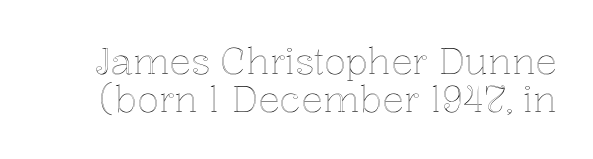
{"italic": "no", "width": "normal", "x_height": "medium", "monospaced": "no", "underline": "no", "line_spacing": "tight", "line_spacing_ratio": 1.05, "letter_spacing": "normal", "letter_spacing_em": 0.0, "glyph_px": 36}
